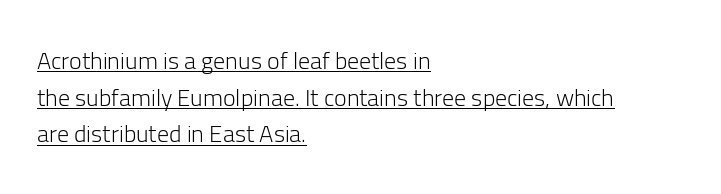
Somebody hit Ctrl+U on this one — the words are underlined. Characters remain perfectly vertical along every line. Reading down the block, your eye returns to a fixed left position each line. The letters sit at their default tracking, neither squeezed nor spread. Summary of vertical rhythm: regular, with standard interline spacing. Stroke mass is kept to a normal reading level or below.
